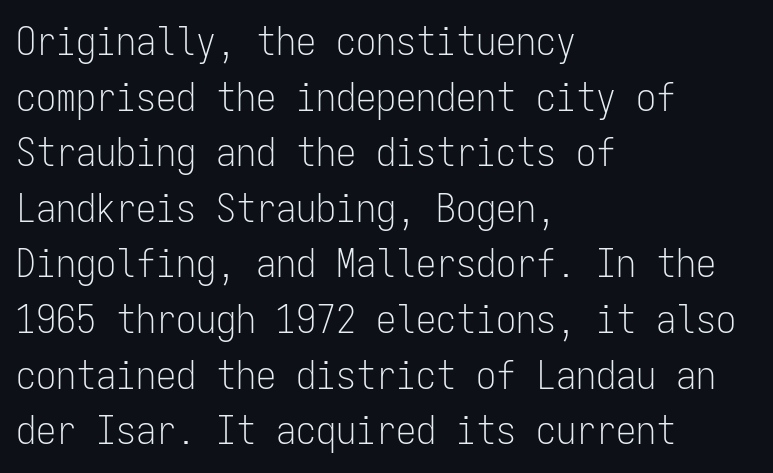
Q: Is the text bold? A: No.
Q: Is the text italic (slanted)? A: No, it is upright.
Q: Is the typeface a serif or a sans-serif typeface? A: Sans-serif.
Q: Is the text underlined? A: No.
Q: How is the paragraph aligned? A: Left-aligned.
Q: Is the spacing between letters normal or unusually wide? A: Normal.
Q: Is the spacing between lines tight, normal or loose? A: Normal.
Q: Width (condensed, normal, or wide)? A: Condensed.
Q: Stroke contrast? A: Low.
Q: x-height? A: Medium.
Q: Monospaced? A: Yes.
